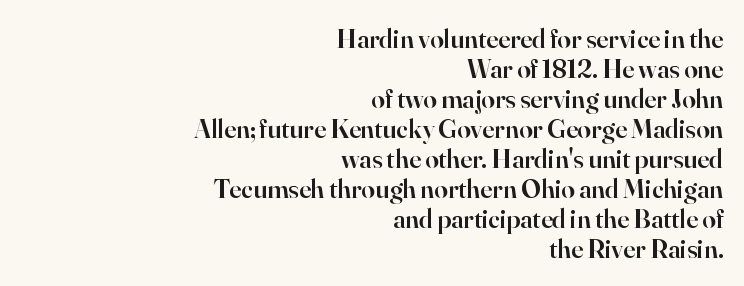
{"italic": "no", "bold": "semi", "underline": "no", "align": "right", "line_spacing": "tight", "line_spacing_ratio": 1.11, "letter_spacing": "normal", "letter_spacing_em": 0.0, "glyph_px": 27}
